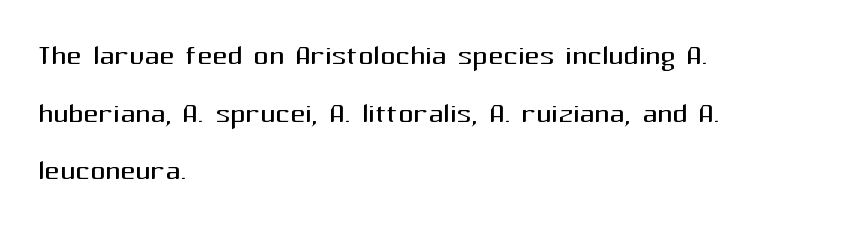
Vertically, the passage feels balanced, rows spaced as you'd expect. Default kerning and tracking; the words read as compact shapes. Words float on clear page, feet unadorned. In CSS terms this would be text-align: left. Nothing sits at the stroke ends, so this counts as sans-serif.
